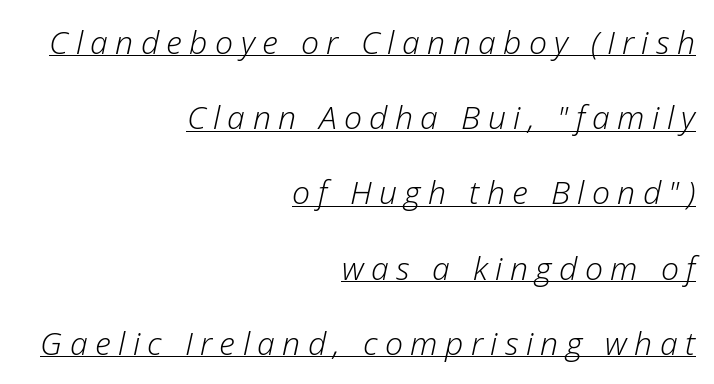
The image shows 32 px light type, italic (leaning right); set right-aligned, loose line spacing (2.35x), unusually wide letter spacing (+0.23 em), underlined; low stroke contrast and a medium x-height.
